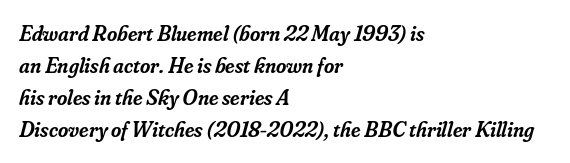
The image shows 22 px text type, italic (leaning right); set left-aligned, normal line spacing (1.46x), normal letter spacing, not underlined.
